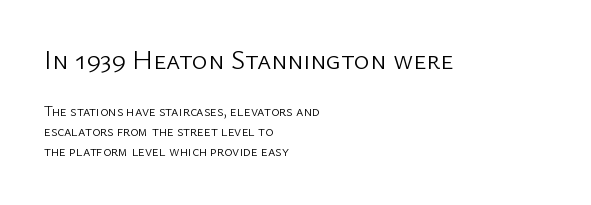
Q: Is the text bold? A: No.
Q: Is the text italic (slanted)? A: No, it is upright.
Q: Is the text underlined? A: No.
Q: How is the paragraph aligned? A: Left-aligned.
Q: Is the spacing between letters normal or unusually wide? A: Normal.
Q: Is the spacing between lines tight, normal or loose? A: Normal.
Q: Which block of text is set in a larger size, the first (top) or the second (bottom)? A: The first (top) one.
